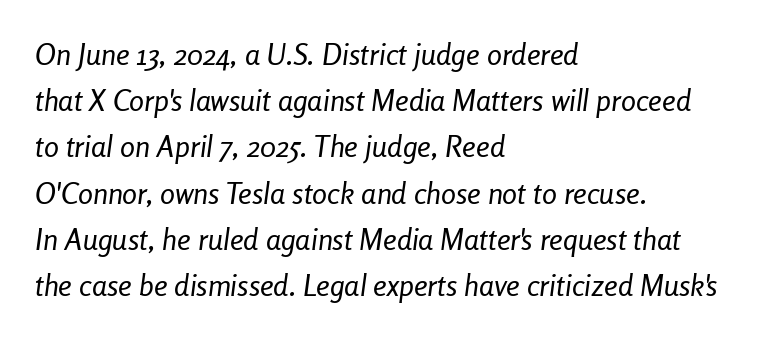
The specimen omits any rule beneath the text block's lines. Honestly, the row spacing looks completely unremarkable. The gaps between neighbouring characters are ordinary and unremarkable. Spacing verdict: proportional, widths tailored to each character. The typography opts for an oblique posture over an upright one.
